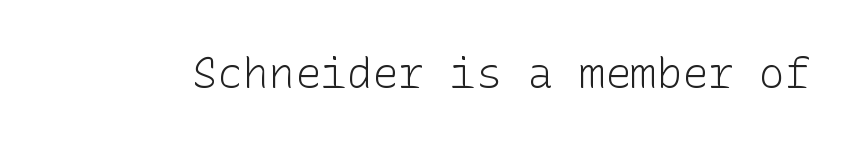
Q: Is the text bold? A: No.
Q: Is the text italic (slanted)? A: No, it is upright.
Q: Is the typeface a serif or a sans-serif typeface? A: Sans-serif.
Q: Is the text underlined? A: No.
Q: Is the spacing between letters normal or unusually wide? A: Normal.
Q: Width (condensed, normal, or wide)? A: Normal.
Q: Stroke contrast? A: Low.
Q: x-height? A: Medium.
